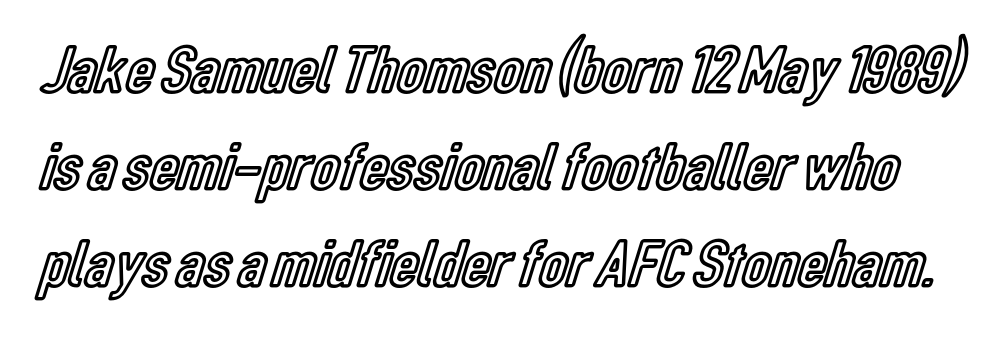
The image shows 68 px condensed type; set normal line spacing (1.43x), normal letter spacing, not underlined; a medium x-height.
